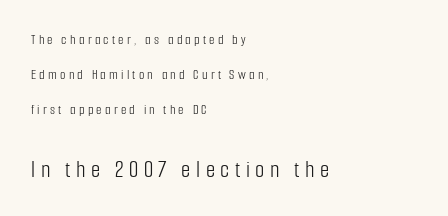
{"italic": "no", "bold": "no", "underline": "no", "align": "left", "line_spacing": "loose", "line_spacing_ratio": 2.49, "letter_spacing": "wide", "letter_spacing_em": 0.23, "larger_block": "second", "size_ratio": 1.71, "glyph_px": 24}
